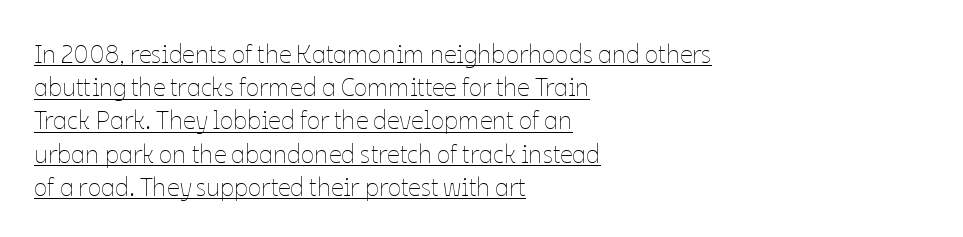
{"italic": "no", "bold": "no", "underline": "yes", "align": "left", "line_spacing": "normal", "line_spacing_ratio": 1.33, "letter_spacing": "normal", "letter_spacing_em": 0.0, "glyph_px": 25}
